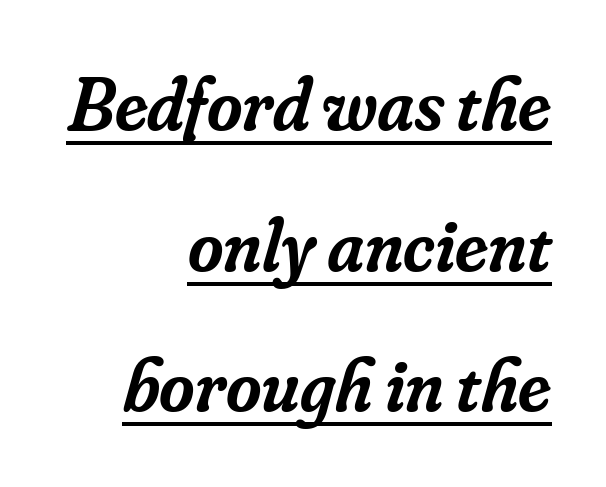
Q: Is the text bold? A: Semi-bold.
Q: Is the text italic (slanted)? A: Yes, it leans right by about 16 degrees.
Q: Is the typeface a serif or a sans-serif typeface? A: Serif.
Q: Is the text underlined? A: Yes.
Q: How is the paragraph aligned? A: Right-aligned.
Q: Is the spacing between letters normal or unusually wide? A: Normal.
Q: Width (condensed, normal, or wide)? A: Normal.
Q: Stroke contrast? A: Low.
Q: x-height? A: Small.
Q: Monospaced? A: No.
